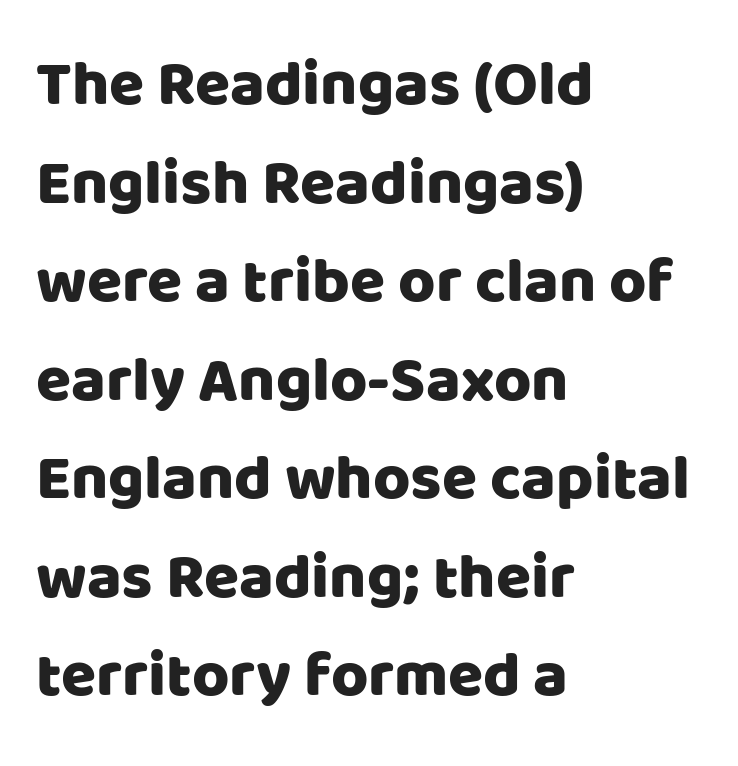
The axis of the letterforms is exactly vertical. Beneath every word, the page is bare. All the whitespace from short lines collects on the right. The rendering uses natural spacing where letterforms have individual widths.
